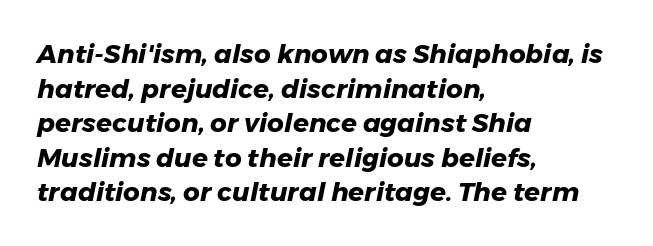
{"italic": "yes", "lean": "right", "slant_degrees": 11, "bold": "yes", "underline": "no", "align": "left", "line_spacing": "normal", "line_spacing_ratio": 1.33, "letter_spacing": "normal", "letter_spacing_em": 0.0, "glyph_px": 26}
